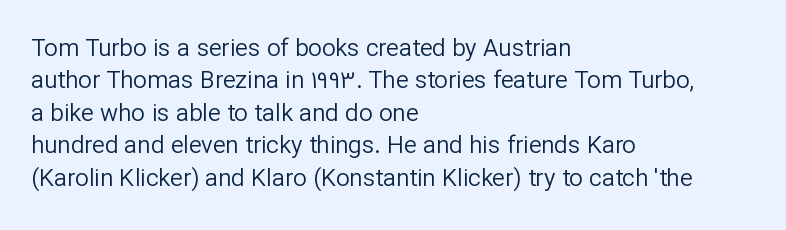
The image shows 24 px text type, upright; set left-aligned, normal line spacing (1.35x), normal letter spacing, not underlined.
